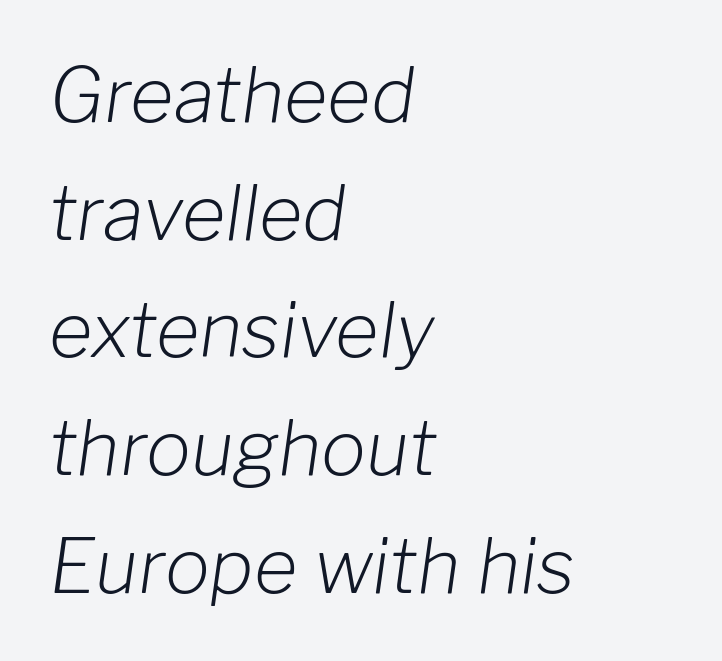
{"italic": "yes", "lean": "right", "slant_degrees": 8, "bold": "no", "weight": "light", "width": "normal", "stroke_contrast": "low", "x_height": "medium", "monospaced": "no", "underline": "no", "align": "left", "line_spacing": "normal", "line_spacing_ratio": 1.57, "letter_spacing": "normal", "letter_spacing_em": 0.0, "glyph_px": 75}
